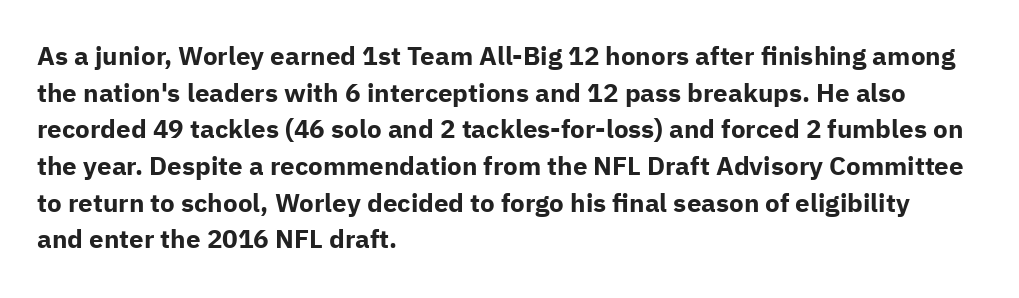
Caption: multi-line text, flush left, ragged right. Look at the tracking — it's just the regular setting, nothing added. Upright lettering throughout. The passage shown is emphatically bold. The passage shown is not underscored anywhere.
